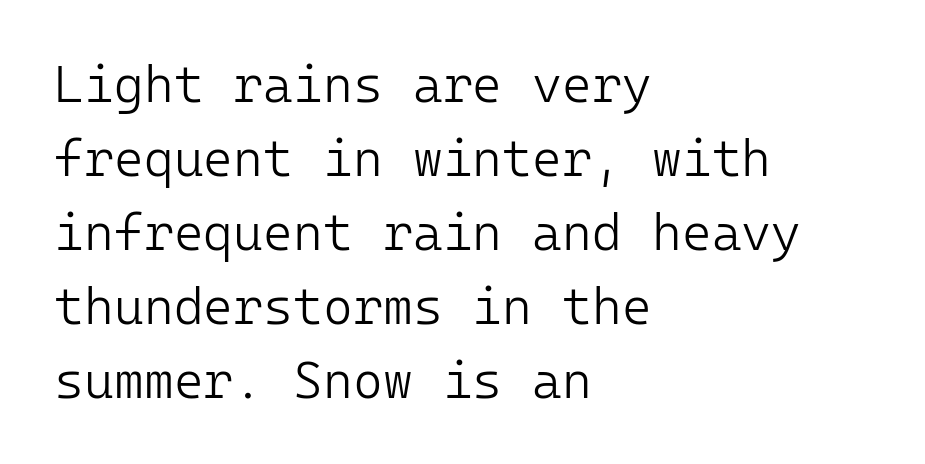
{"serif": "no", "italic": "no", "bold": "no", "weight": "light", "width": "normal", "stroke_contrast": "low", "x_height": "medium", "monospaced": "yes", "underline": "no", "align": "left", "line_spacing": "normal", "line_spacing_ratio": 1.45, "letter_spacing": "normal", "letter_spacing_em": 0.0, "glyph_px": 51}
